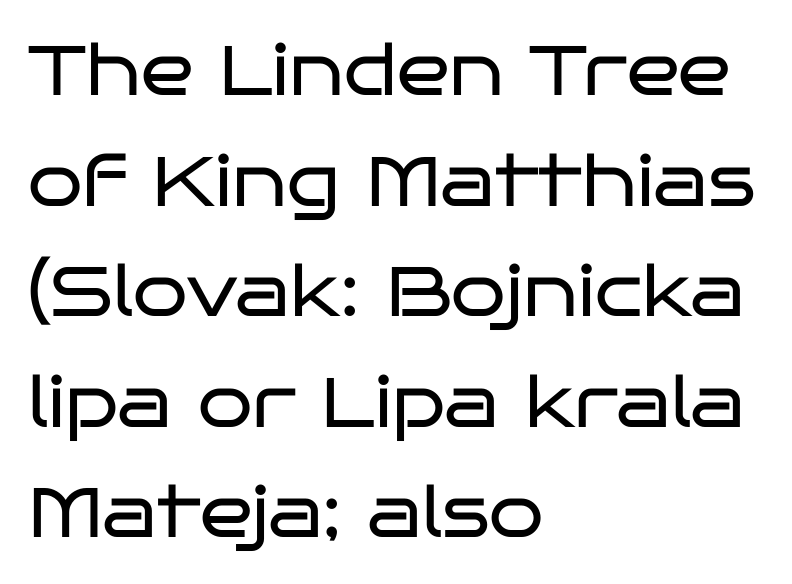
Q: Is the text bold? A: No.
Q: Is the text italic (slanted)? A: No, it is upright.
Q: Is the typeface a serif or a sans-serif typeface? A: Sans-serif.
Q: Is the text underlined? A: No.
Q: How is the paragraph aligned? A: Left-aligned.
Q: Is the spacing between letters normal or unusually wide? A: Normal.
Q: Is the spacing between lines tight, normal or loose? A: Normal.
Q: Width (condensed, normal, or wide)? A: Wide.
Q: Stroke contrast? A: Low.
Q: x-height? A: Large.
Q: Monospaced? A: No.
